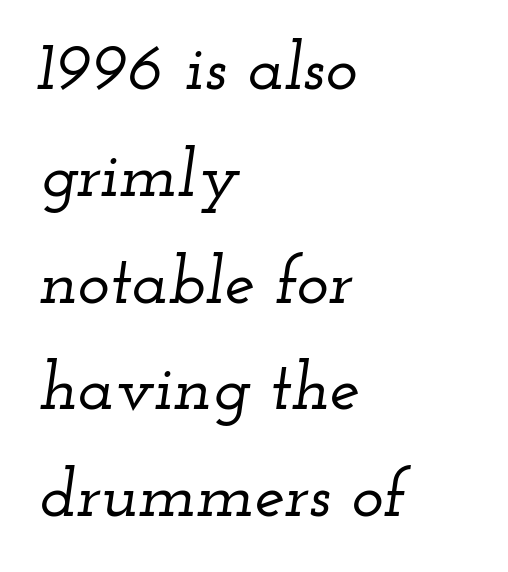
{"serif": "yes", "italic": "yes", "lean": "right", "slant_degrees": 12, "width": "wide", "stroke_contrast": "low", "x_height": "small", "monospaced": "no", "underline": "no", "align": "left", "line_spacing": "normal", "line_spacing_ratio": 1.57, "letter_spacing": "normal", "letter_spacing_em": 0.0, "glyph_px": 68}
